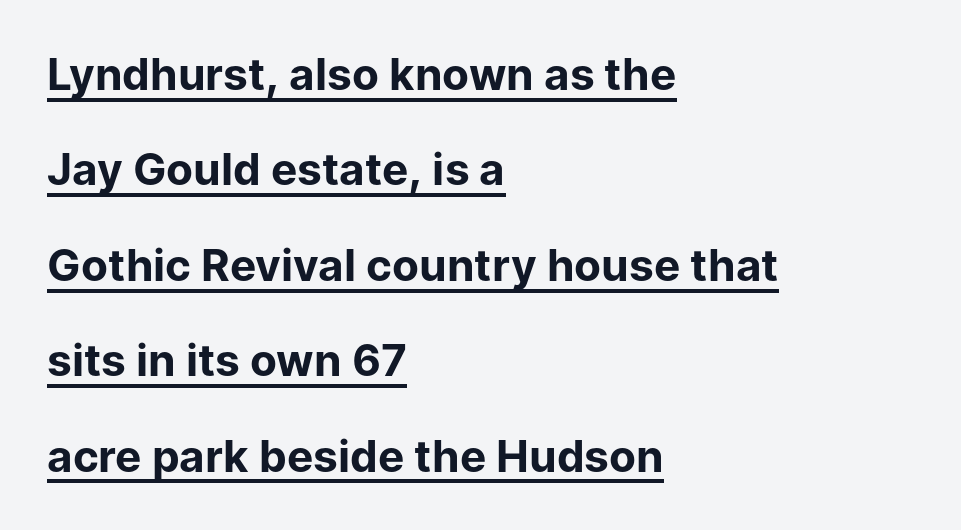
Q: Is the text bold? A: Yes.
Q: Is the text italic (slanted)? A: No, it is upright.
Q: Is the typeface a serif or a sans-serif typeface? A: Sans-serif.
Q: Is the text underlined? A: Yes.
Q: How is the paragraph aligned? A: Left-aligned.
Q: Is the spacing between letters normal or unusually wide? A: Normal.
Q: Is the spacing between lines tight, normal or loose? A: Loose.
Q: Width (condensed, normal, or wide)? A: Normal.
Q: Stroke contrast? A: Low.
Q: x-height? A: Medium.
Q: Monospaced? A: No.
